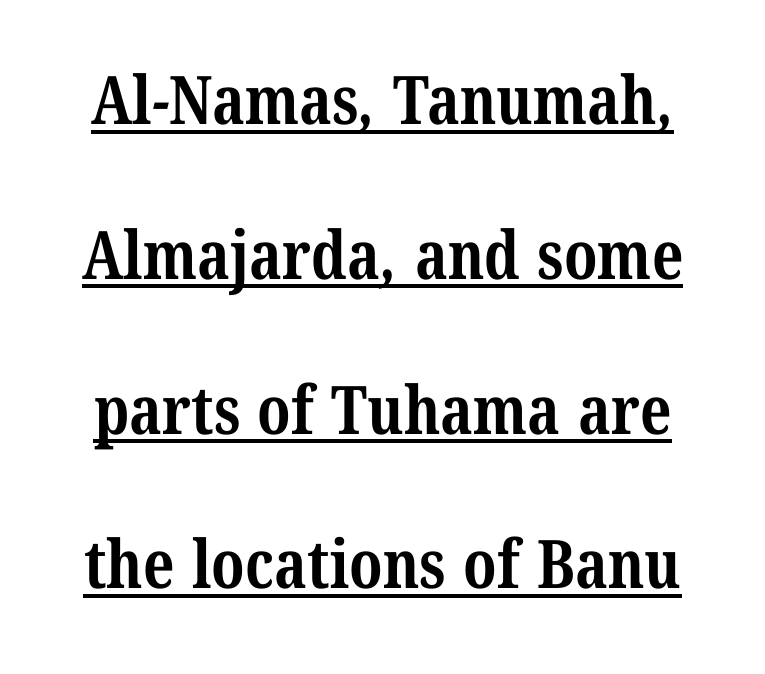
{"serif": "yes", "bold": "yes", "weight": "bold", "width": "condensed", "stroke_contrast": "medium", "x_height": "medium", "monospaced": "no", "underline": "yes", "line_spacing": "loose", "line_spacing_ratio": 2.31, "letter_spacing": "normal", "letter_spacing_em": 0.0, "glyph_px": 67}
